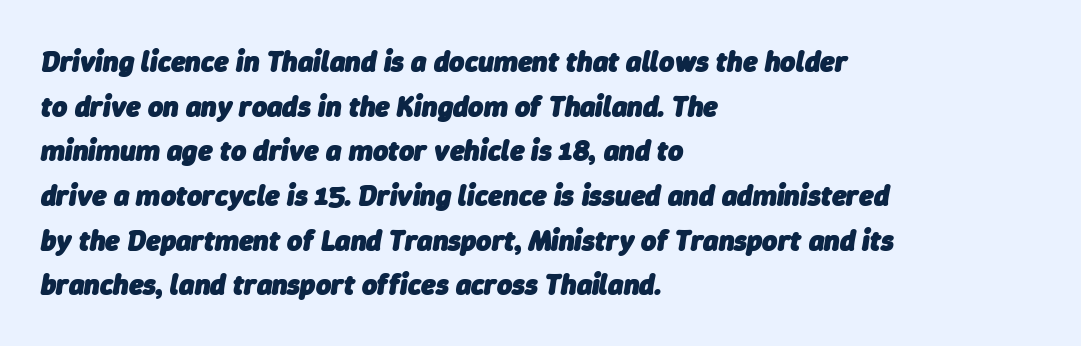
The leading is moderate, giving the passage an even texture. The rendering uses natural spacing where letterforms have individual widths. The face used here has a pronounced slope to its letters. Does the weight exceed regular? Yes, all the way to bold.
